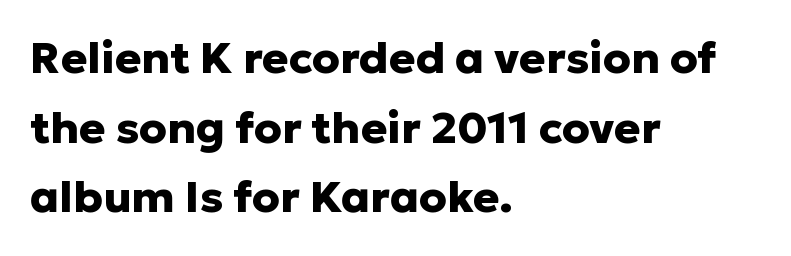
Grotesque or geometric, the face here clearly has no serifs. No extra tracking has been applied to these lines. Notice how descenders clear the ascenders below comfortably — that's standard leading. If you drew a ruler down the left edge, every line would touch it. It's the straight-up-and-down kind of type.
